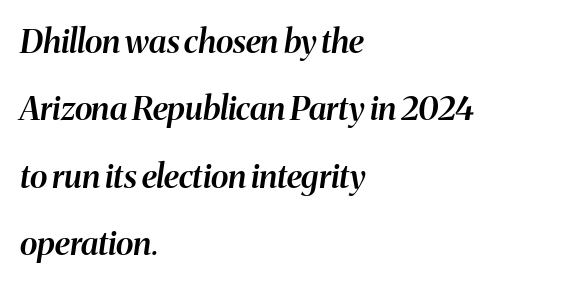
The image shows 33 px semibold type, italic (leaning right); set left-aligned, loose line spacing (2.04x), normal letter spacing, not underlined; medium stroke contrast and a medium x-height.
